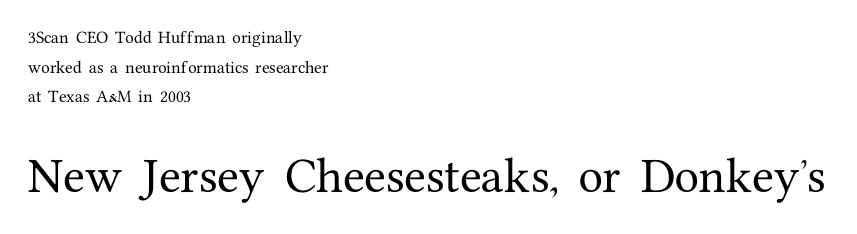
{"serif": "yes", "italic": "no", "width": "normal", "stroke_contrast": "medium", "x_height": "medium", "monospaced": "no", "underline": "no", "align": "left", "line_spacing": "loose", "line_spacing_ratio": 2.11, "letter_spacing": "normal", "letter_spacing_em": 0.0, "larger_block": "second", "size_ratio": 2.86, "glyph_px": 40}
